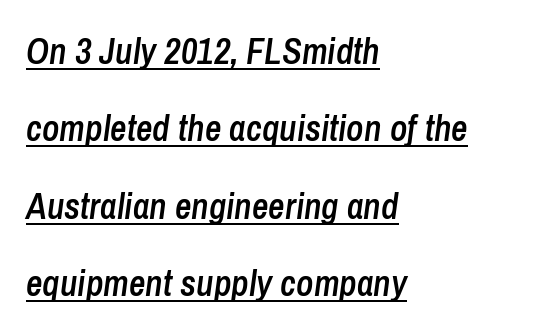
The image shows 36 px semibold, condensed type, italic (leaning right); set left-aligned, loose line spacing (2.15x), normal letter spacing, underlined; low stroke contrast and a medium x-height.
